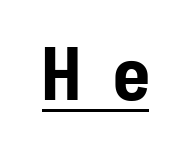
Classification — sans serif. The type sits square on the baseline with zero lean. Character widths vary here, with narrow letters taking less room than wide ones. You could only call the tracking loose — the letters float apart. The words here are underlined.
